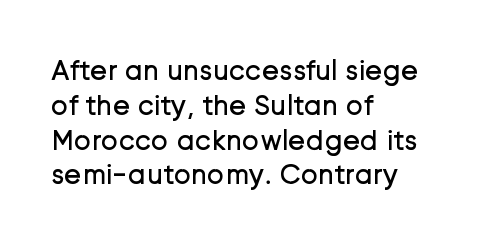
Font category for this specimen: sans-serif. The cut favours lightness, reaching ordinary text weight at its darkest. The type is set solid horizontally, with unmodified tracking. The letters stand straight up with perfectly vertical stems. The zone under the glyphs is completely vacant. Varying glyph widths throughout — classic text-font behaviour.
